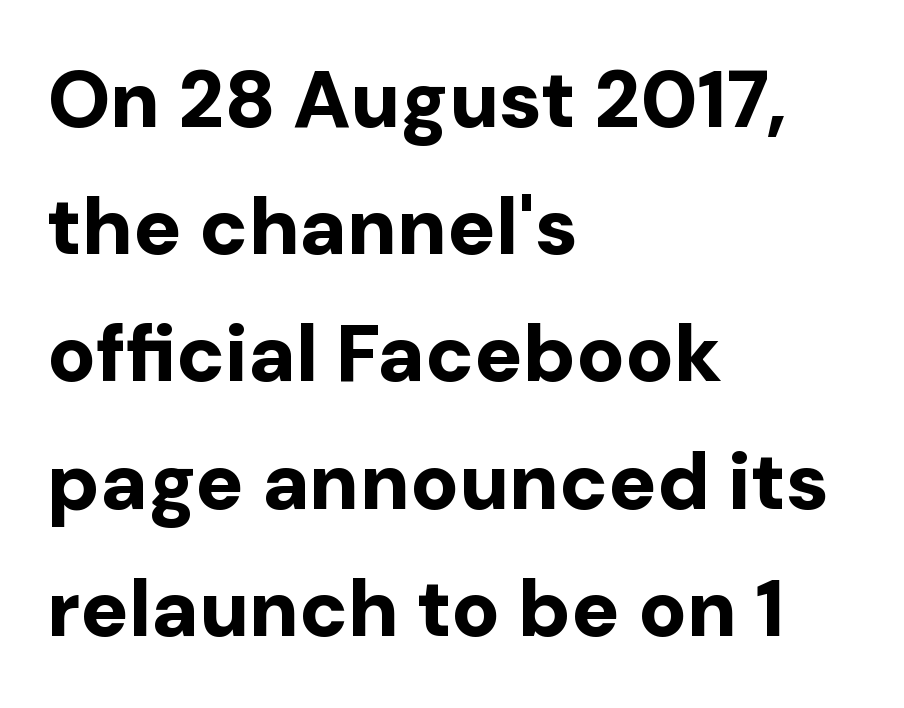
{"serif": "no", "italic": "no", "bold": "yes", "weight": "bold", "width": "normal", "stroke_contrast": "low", "x_height": "medium", "monospaced": "no", "underline": "no", "align": "left", "line_spacing": "normal", "line_spacing_ratio": 1.59, "letter_spacing": "normal", "letter_spacing_em": 0.0, "glyph_px": 80}
